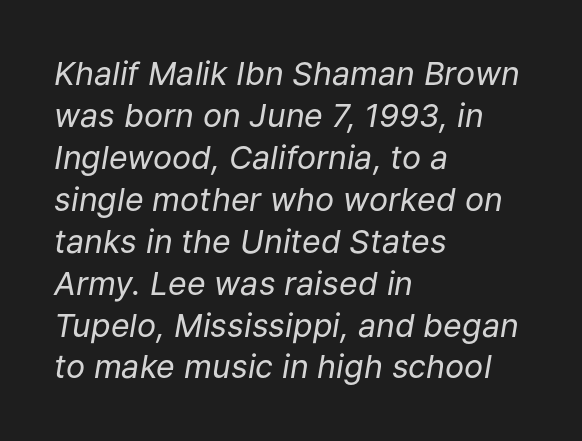
The image shows 32 px regular-weight type, italic (leaning right); set left-aligned, normal line spacing (1.31x), normal letter spacing, not underlined; low stroke contrast and a medium x-height.
